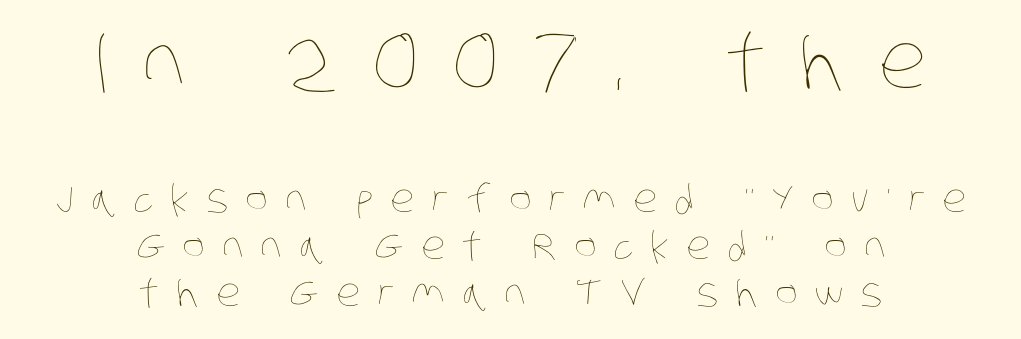
{"bold": "no", "weight": "thin", "width": "condensed", "stroke_contrast": "low", "x_height": "large", "monospaced": "no", "underline": "no", "align": "center", "line_spacing_ratio": 1.24, "letter_spacing": "wide", "letter_spacing_em": 0.45, "larger_block": "first", "size_ratio": 2.0, "glyph_px": 76}
